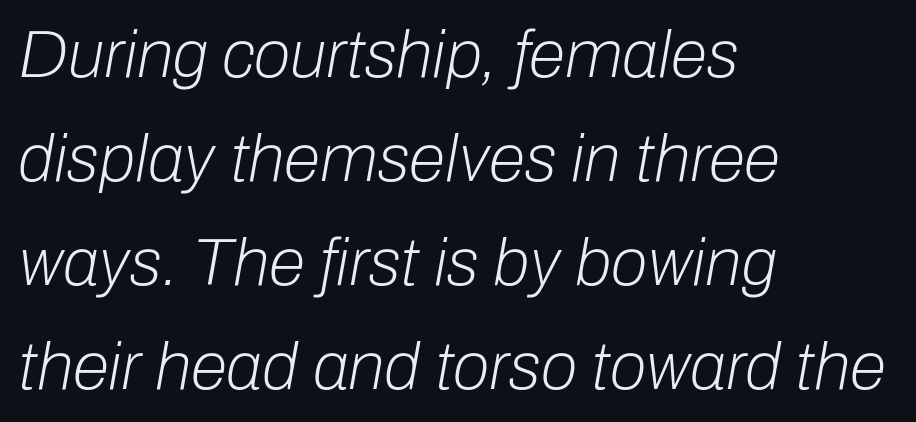
{"italic": "yes", "lean": "right", "slant_degrees": 10, "bold": "no", "weight": "light", "width": "normal", "stroke_contrast": "low", "x_height": "medium", "monospaced": "no", "underline": "no", "align": "left", "line_spacing": "normal", "line_spacing_ratio": 1.55, "letter_spacing": "normal", "letter_spacing_em": 0.0, "glyph_px": 67}
